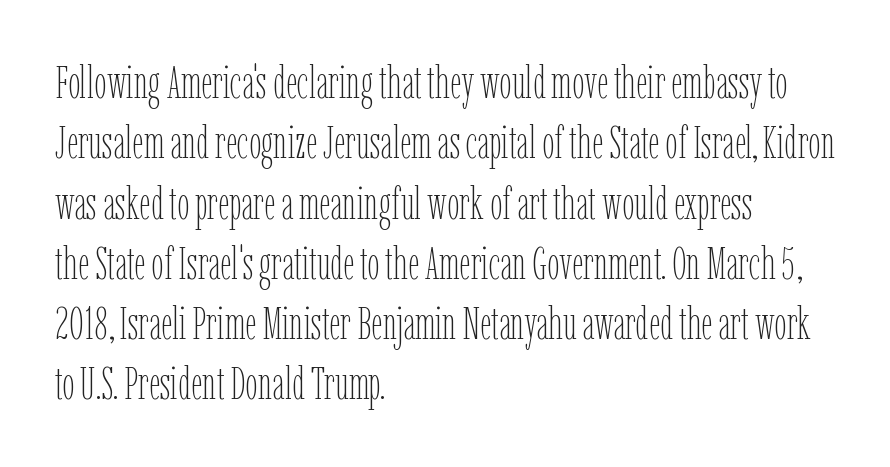
This rendering uses left alignment, leaving the right contour irregular. The letters advance in unequal steps, a hallmark of proportional type. You can tell it's not italic because the verticals are truly vertical. Plain, unruled lines of type. Caption: standard tracking, unaltered.
